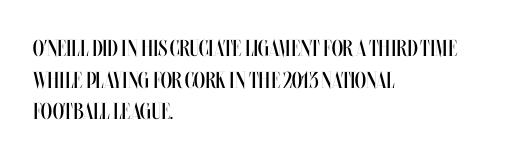
The strokes are not fattened; the text isn't bold. Beneath every word, the page is bare. Every row of glyphs begins at an identical x-position on the left. In terms of posture, this sample is upright.
